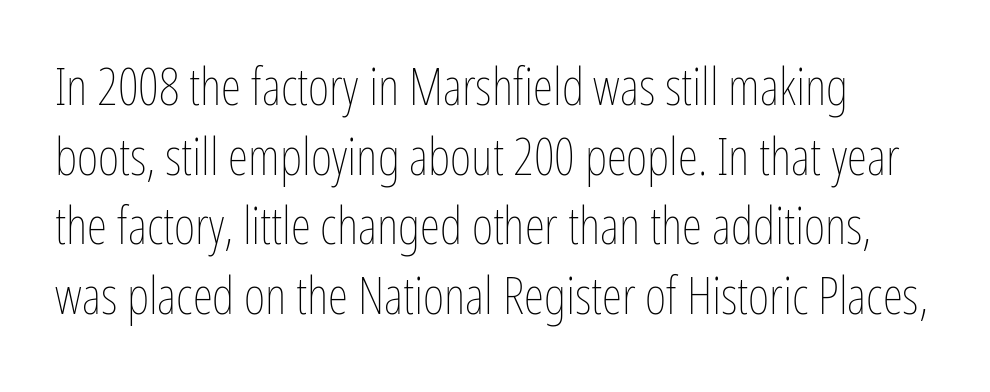
The image shows 52 px thin, condensed type, upright; set normal line spacing (1.34x), normal letter spacing, not underlined; low stroke contrast and a medium x-height.
